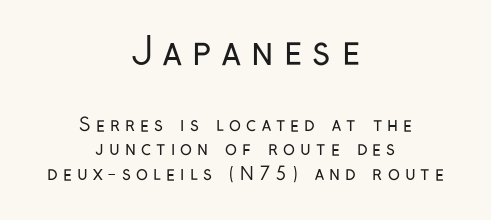
Q: Is the text bold? A: No.
Q: Is the text italic (slanted)? A: No, it is upright.
Q: Is the typeface a serif or a sans-serif typeface? A: Sans-serif.
Q: Is the text underlined? A: No.
Q: How is the paragraph aligned? A: Centered.
Q: Is the spacing between letters normal or unusually wide? A: Unusually wide.
Q: Is the spacing between lines tight, normal or loose? A: Normal.
Q: Which block of text is set in a larger size, the first (top) or the second (bottom)? A: The first (top) one.
Q: Width (condensed, normal, or wide)? A: Condensed.
Q: Stroke contrast? A: Low.
Q: x-height? A: Medium.
Q: Monospaced? A: No.
